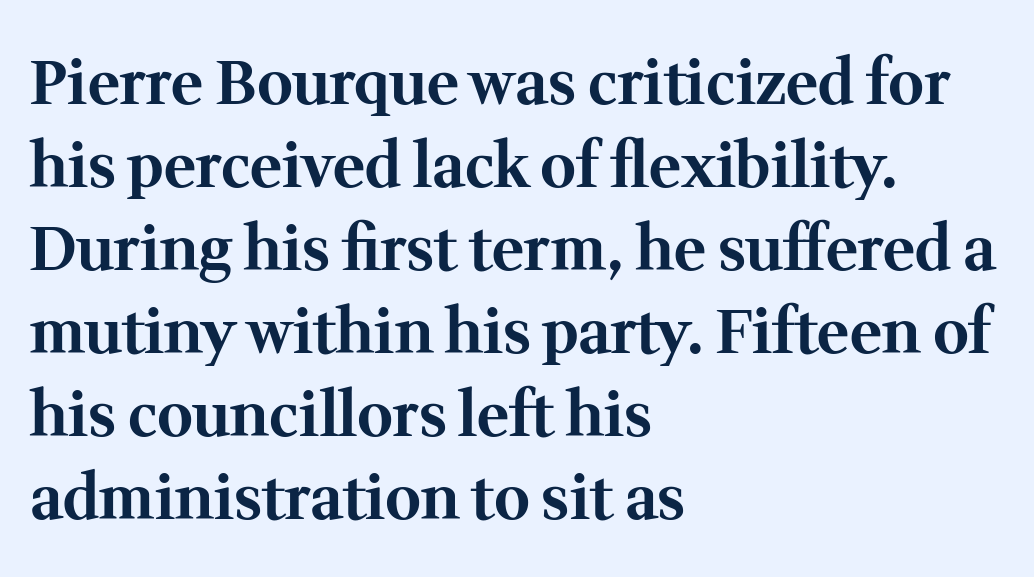
Q: Is the text bold? A: Yes.
Q: Is the text italic (slanted)? A: No, it is upright.
Q: Is the typeface a serif or a sans-serif typeface? A: Serif.
Q: Is the text underlined? A: No.
Q: How is the paragraph aligned? A: Left-aligned.
Q: Is the spacing between letters normal or unusually wide? A: Normal.
Q: Is the spacing between lines tight, normal or loose? A: Normal.
Q: Width (condensed, normal, or wide)? A: Normal.
Q: Stroke contrast? A: Medium.
Q: x-height? A: Medium.
Q: Monospaced? A: No.
